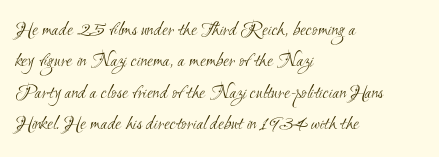
The image shows 21 px text type; set left-aligned, normal line spacing (1.5x), normal letter spacing, not underlined.
